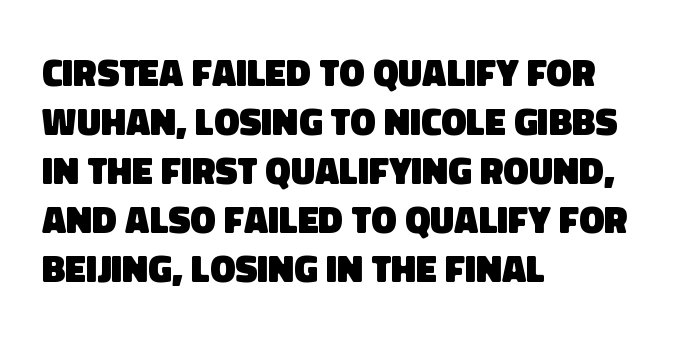
Check where the strokes stop: nothing finishes them off — pure sans. A normal amount of white space separates one row of letters from the next. Do the characters align in a grid? No, the font is proportional. The area under the type is left untouched. Here the glyphs are tracked normally, forming tight word shapes.
